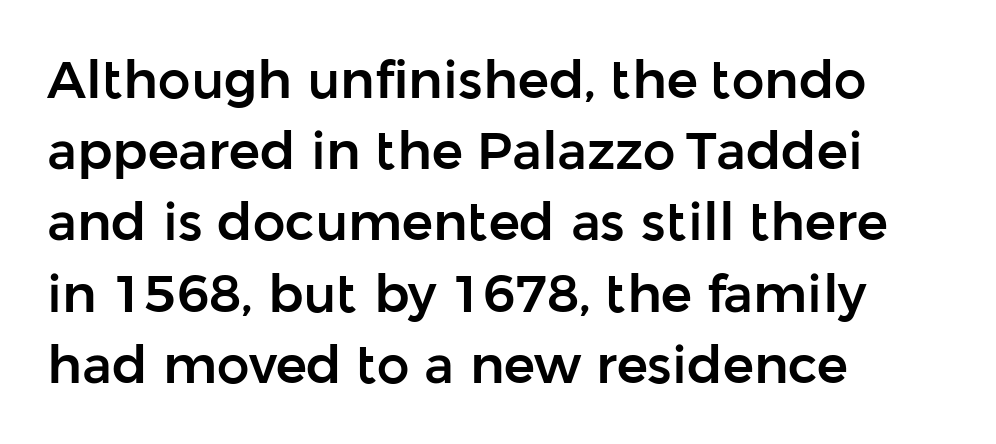
Q: Is the text italic (slanted)? A: No, it is upright.
Q: Is the typeface a serif or a sans-serif typeface? A: Sans-serif.
Q: Is the text underlined? A: No.
Q: How is the paragraph aligned? A: Left-aligned.
Q: Is the spacing between letters normal or unusually wide? A: Normal.
Q: Is the spacing between lines tight, normal or loose? A: Normal.
Q: Width (condensed, normal, or wide)? A: Normal.
Q: Stroke contrast? A: Low.
Q: x-height? A: Medium.
Q: Monospaced? A: No.
